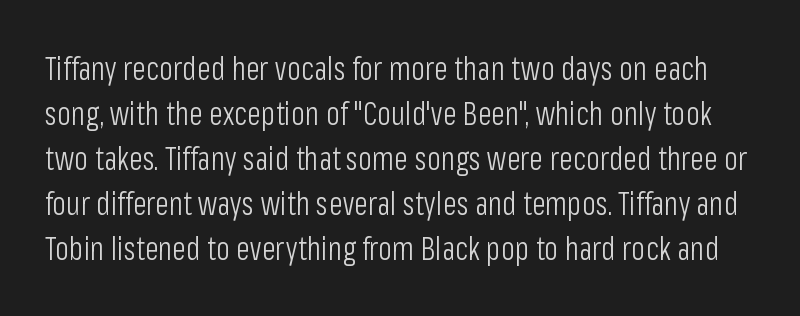
The text was rendered using a sans face with plain stroke endings. Honestly, there is no underline to notice here at all. Note the varied advance widths — an 'i' is clearly narrower than an 'm'. The typesetting does not lean heavy: it is not bold. These lines were composed using upright roman letters. Words appear dense and cohesive because spacing is normal.
